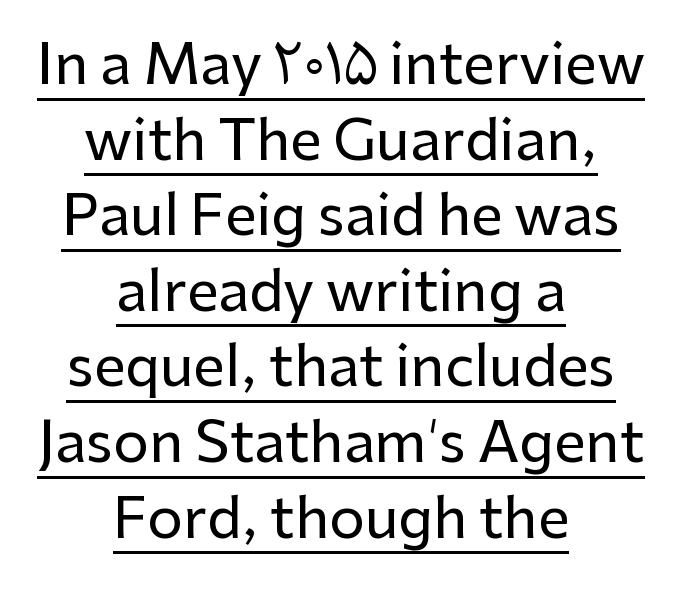
The tracking reads as untouched default to a designer's eye. Grotesque or geometric, the face here clearly has no serifs. Which margin do the lines hug? Neither — every line sits in the middle. You could not count columns in this text — the font is proportionally spaced. Normally led — the rows are evenly, conventionally spaced. If you drew a line through each stem, it would be perfectly vertical.
